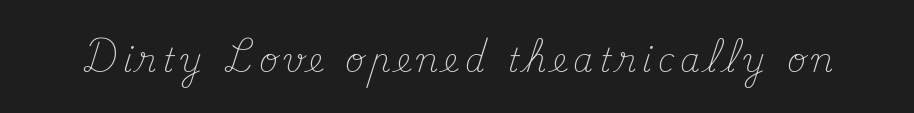
Q: Is the text bold? A: No.
Q: Is the text italic (slanted)? A: Yes.
Q: Is the typeface a serif or a sans-serif typeface? A: Serif.
Q: Is the text underlined? A: No.
Q: Width (condensed, normal, or wide)? A: Normal.
Q: Stroke contrast? A: Medium.
Q: x-height? A: Small.
Q: Monospaced? A: No.
